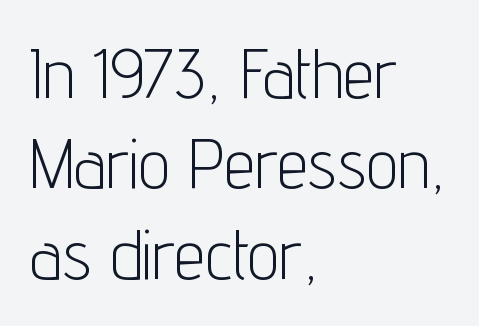
The strip under each line holds only bare page. Is the type heavy? It reads as light-to-regular instead. This sample uses a sans-serif face. A typesetter would call this proportional, since set widths differ per character. Spacing between characters is what you'd get straight out of the box. How would I describe the line gaps? Plain and ordinary.
